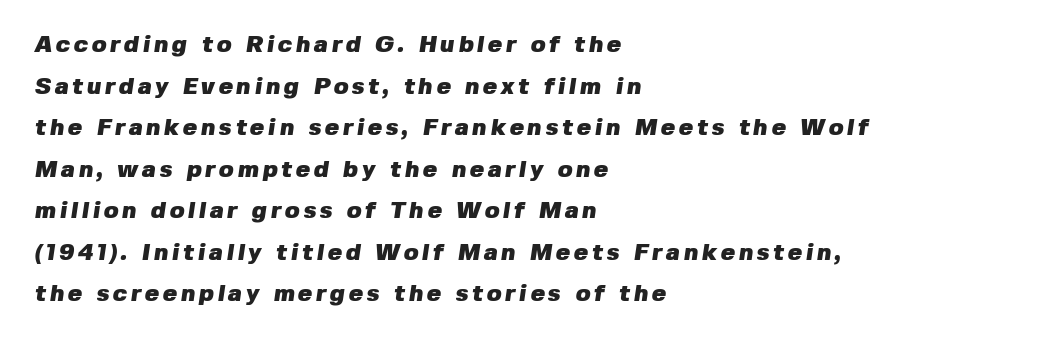
The image shows 24 px bold type; set left-aligned, line spacing 1.73x, not underlined.
